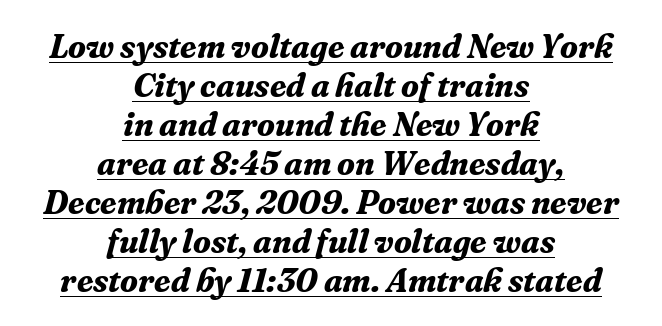
The image shows 33 px bold serif type, italic (leaning right); set centered, line spacing 1.18x, normal letter spacing, underlined; medium stroke contrast and a medium x-height.
